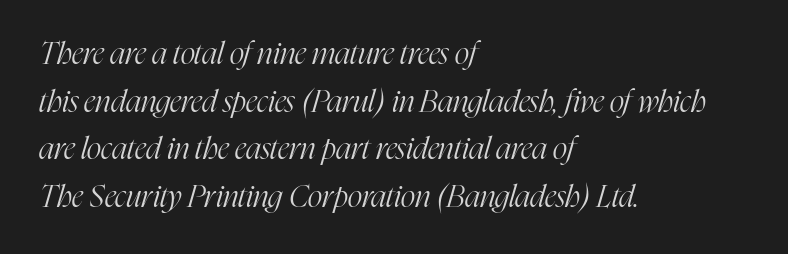
Q: Is the text bold? A: No.
Q: Is the text italic (slanted)? A: Yes, it leans right by about 16 degrees.
Q: Is the typeface a serif or a sans-serif typeface? A: Serif.
Q: Is the text underlined? A: No.
Q: How is the paragraph aligned? A: Left-aligned.
Q: Is the spacing between letters normal or unusually wide? A: Normal.
Q: Is the spacing between lines tight, normal or loose? A: Normal.
Q: Width (condensed, normal, or wide)? A: Condensed.
Q: Stroke contrast? A: High.
Q: x-height? A: Medium.
Q: Monospaced? A: No.
